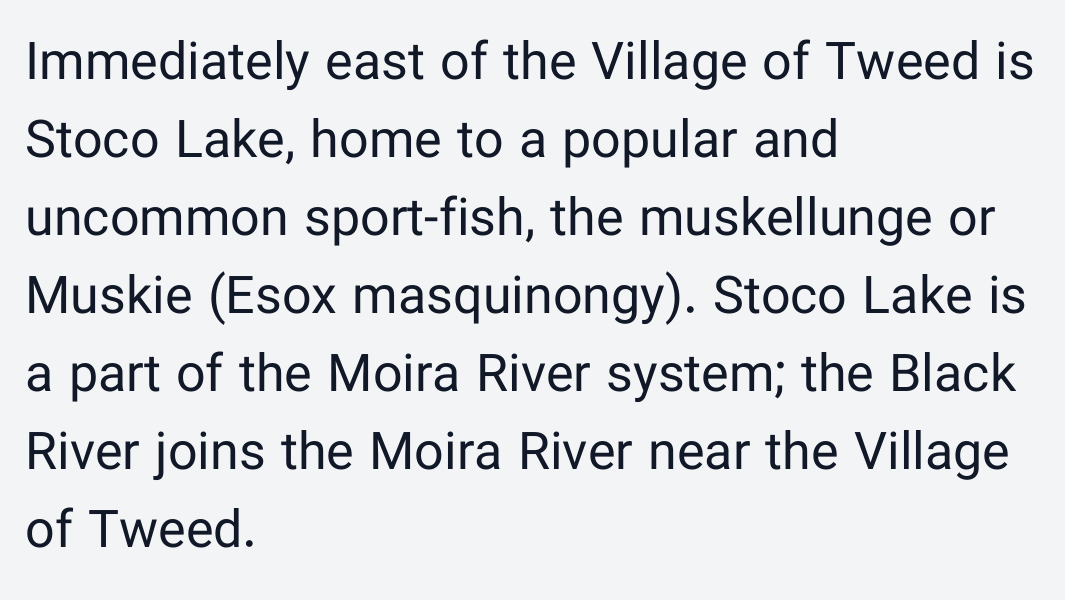
Q: Is the text bold? A: No.
Q: Is the text italic (slanted)? A: No, it is upright.
Q: Is the typeface a serif or a sans-serif typeface? A: Sans-serif.
Q: Is the text underlined? A: No.
Q: How is the paragraph aligned? A: Left-aligned.
Q: Is the spacing between letters normal or unusually wide? A: Normal.
Q: Is the spacing between lines tight, normal or loose? A: Normal.
Q: Width (condensed, normal, or wide)? A: Normal.
Q: Stroke contrast? A: Low.
Q: x-height? A: Medium.
Q: Monospaced? A: No.
